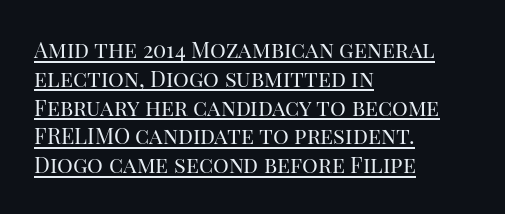
Q: Is the text bold? A: No.
Q: Is the text italic (slanted)? A: No, it is upright.
Q: Is the text underlined? A: Yes.
Q: How is the paragraph aligned? A: Left-aligned.
Q: Is the spacing between letters normal or unusually wide? A: Normal.
Q: Is the spacing between lines tight, normal or loose? A: Normal.
